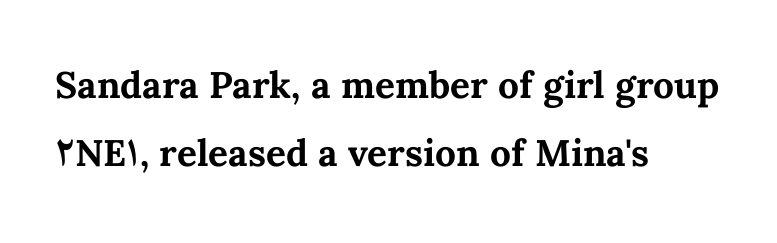
{"italic": "no", "bold": "yes", "weight": "bold", "width": "normal", "stroke_contrast": "medium", "x_height": "medium", "monospaced": "no", "underline": "no", "align": "left", "line_spacing_ratio": 1.83, "letter_spacing": "normal", "letter_spacing_em": 0.0, "glyph_px": 37}
